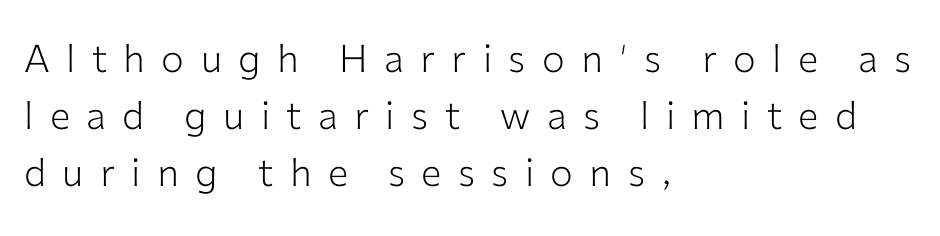
The image shows 38 px light sans-serif type, upright; set left-aligned, normal line spacing (1.5x), unusually wide letter spacing (+0.43 em), not underlined; low stroke contrast and a medium x-height.
